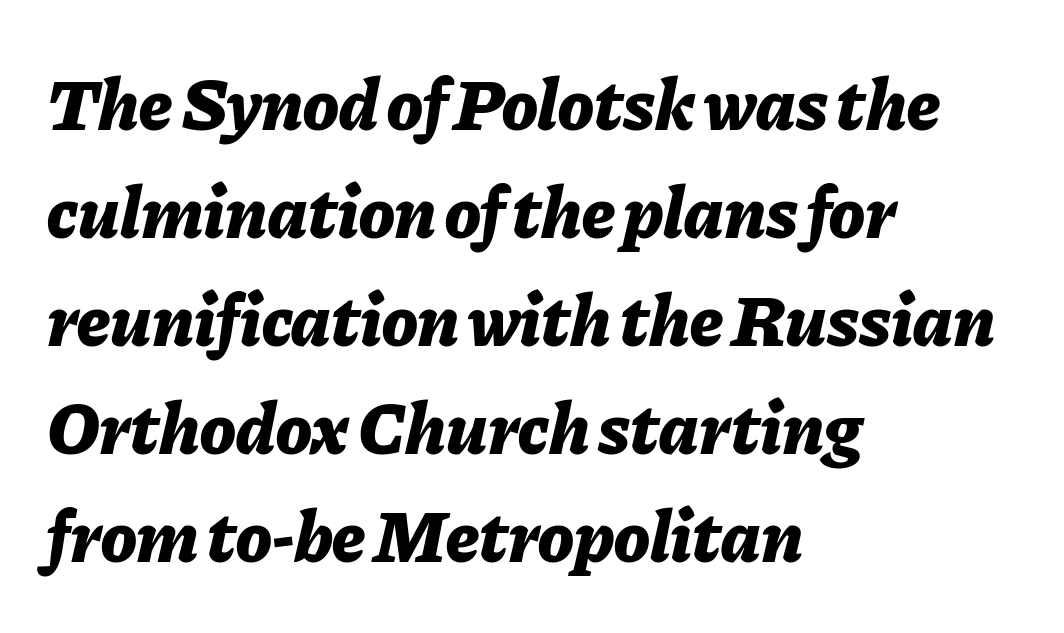
{"italic": "yes", "lean": "right", "slant_degrees": 11, "bold": "yes", "weight": "bold", "width": "normal", "stroke_contrast": "low", "x_height": "medium", "monospaced": "no", "underline": "no", "align": "left", "line_spacing": "normal", "line_spacing_ratio": 1.46, "letter_spacing": "normal", "letter_spacing_em": 0.0, "glyph_px": 74}
